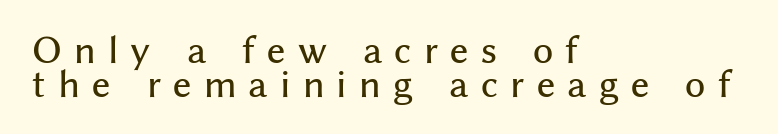
{"serif": "no", "italic": "no", "width": "normal", "stroke_contrast": "medium", "x_height": "medium", "monospaced": "no", "underline": "no", "align": "left", "line_spacing": "tight", "line_spacing_ratio": 0.96, "letter_spacing": "wide", "letter_spacing_em": 0.35, "glyph_px": 35}
